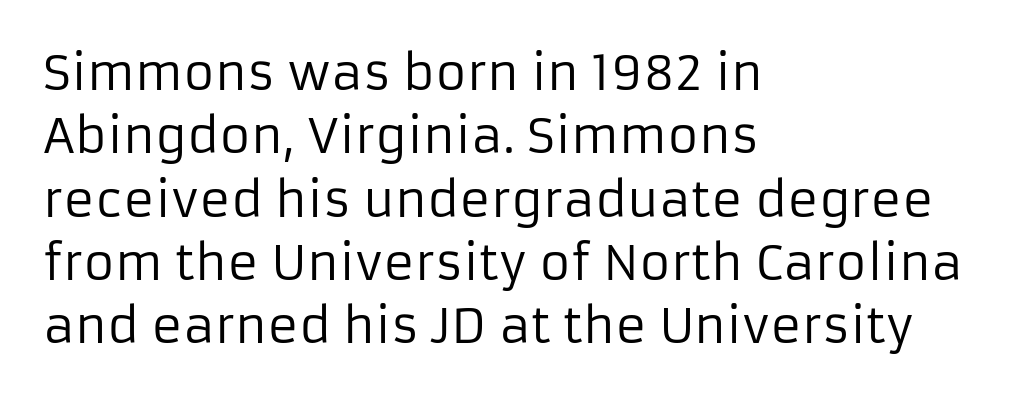
The image shows 48 px regular-weight sans-serif type, upright; set left-aligned, normal line spacing (1.32x), normal letter spacing, not underlined; low stroke contrast and a medium x-height.
